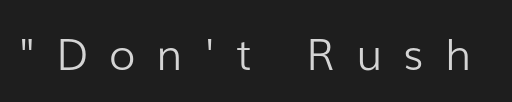
Each stroke keeps to a modest, everyday thickness or less. Rule under the text: the space is simply empty. Inter-character spacing is expanded well beyond the font's built-in metrics. Nothing sits at the stroke ends, so this counts as sans-serif. This is roman type, the default non-slanted kind.
